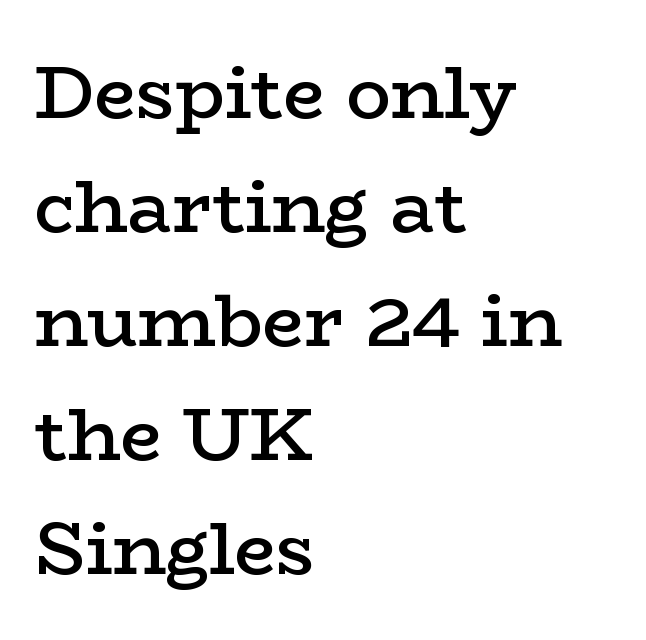
The image shows 74 px semibold, wide serif type, upright; set left-aligned, normal line spacing (1.54x), normal letter spacing, not underlined; low stroke contrast and a medium x-height.
